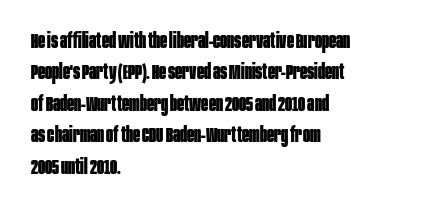
The image shows 21 px bold type, upright; set left-aligned, normal line spacing (1.5x), normal letter spacing, not underlined.
